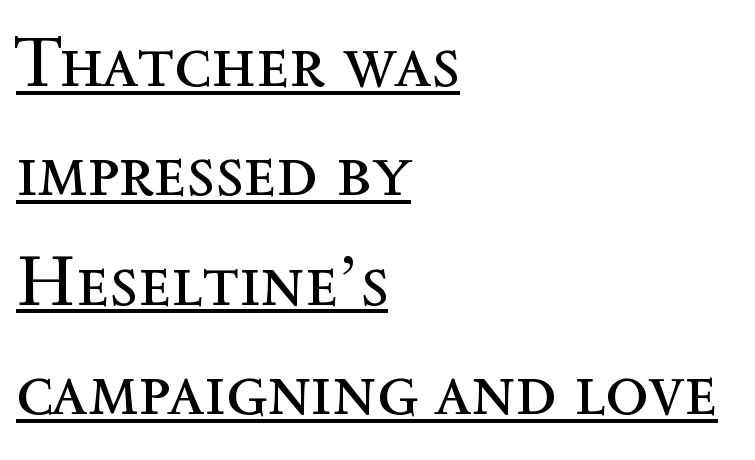
Q: Is the text bold? A: No.
Q: Is the text italic (slanted)? A: No, it is upright.
Q: Is the text underlined? A: Yes.
Q: How is the paragraph aligned? A: Left-aligned.
Q: Is the spacing between letters normal or unusually wide? A: Normal.
Q: Is the spacing between lines tight, normal or loose? A: Normal.
Q: Width (condensed, normal, or wide)? A: Normal.
Q: x-height? A: Medium.
Q: Monospaced? A: No.
